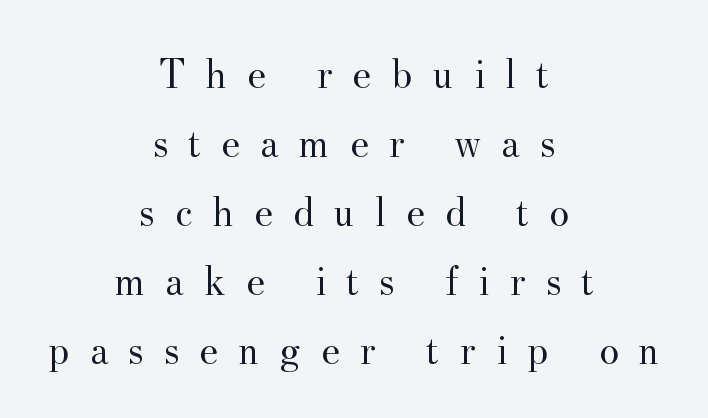
Q: Is the text bold? A: No.
Q: Is the text italic (slanted)? A: No, it is upright.
Q: Is the typeface a serif or a sans-serif typeface? A: Serif.
Q: Is the text underlined? A: No.
Q: How is the paragraph aligned? A: Centered.
Q: Is the spacing between letters normal or unusually wide? A: Unusually wide.
Q: Is the spacing between lines tight, normal or loose? A: Normal.
Q: Width (condensed, normal, or wide)? A: Normal.
Q: Stroke contrast? A: Medium.
Q: x-height? A: Small.
Q: Monospaced? A: No.
